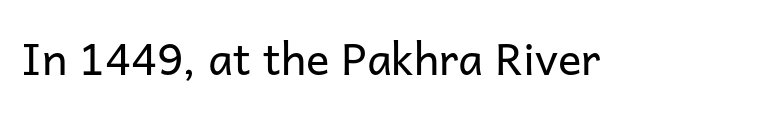
The image shows 44 px regular-weight sans-serif type, upright; set normal letter spacing, not underlined; low stroke contrast and a medium x-height.
